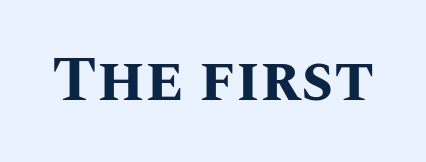
These lines are rendered in a variable-pitch font. Inter-character spacing is left at the font's built-in metrics. When letters stand straight like this, we call the style roman or upright. The glyphs are unaccompanied by any horizontal stroke below them. The letters are bold, with thick, heavy strokes.
